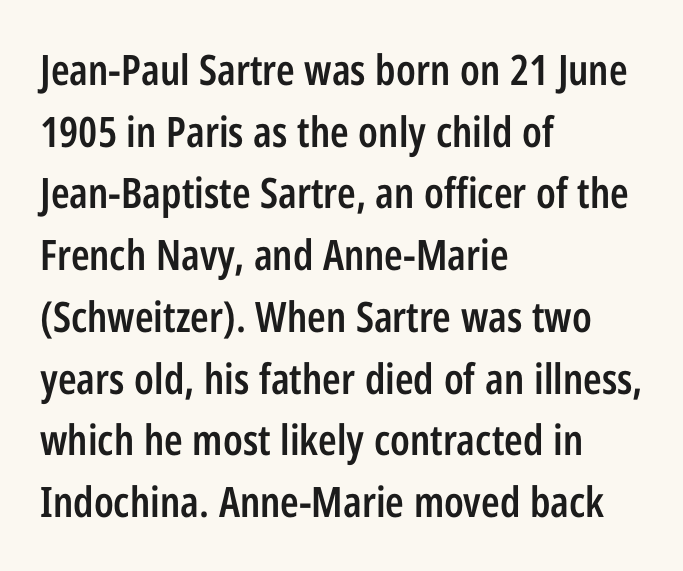
The image shows 42 px semibold, condensed sans-serif type, upright; set left-aligned, normal line spacing (1.47x), normal letter spacing, not underlined; low stroke contrast and a medium x-height.
